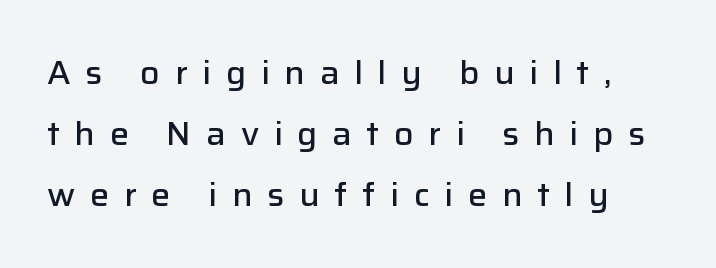
Q: Is the text bold? A: Semi-bold.
Q: Is the text italic (slanted)? A: No, it is upright.
Q: Is the typeface a serif or a sans-serif typeface? A: Sans-serif.
Q: Is the text underlined? A: No.
Q: Is the spacing between letters normal or unusually wide? A: Unusually wide.
Q: Is the spacing between lines tight, normal or loose? A: Loose.
Q: Width (condensed, normal, or wide)? A: Normal.
Q: Stroke contrast? A: Low.
Q: x-height? A: Medium.
Q: Monospaced? A: No.
